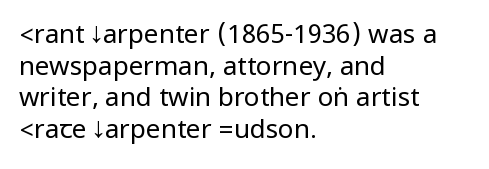
{"italic": "no", "bold": "no", "underline": "no", "align": "left", "line_spacing_ratio": 1.22, "letter_spacing": "normal", "letter_spacing_em": 0.0, "glyph_px": 26}
